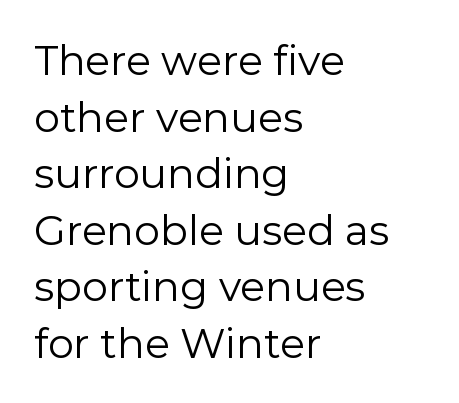
Is there any slant? The stems are plumb. The passage shown is typeset with a sans-serif family. Note the varied advance widths — an 'i' is clearly narrower than an 'm'. Each word holds together tightly as a unit, with standard inter-letter gaps. Each stroke keeps to a modest, everyday thickness or less. Honestly, the row spacing looks completely unremarkable.
